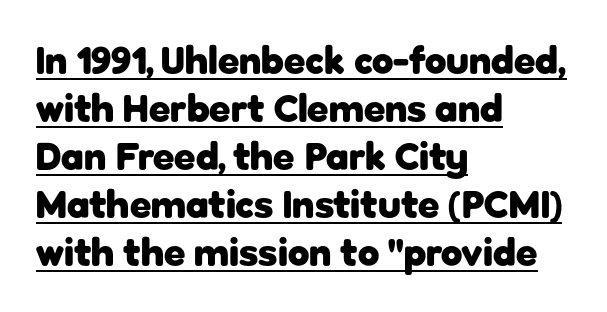
The image shows 39 px heavy sans-serif type, upright; set left-aligned, line spacing 1.23x, normal letter spacing, underlined; low stroke contrast and a medium x-height.
